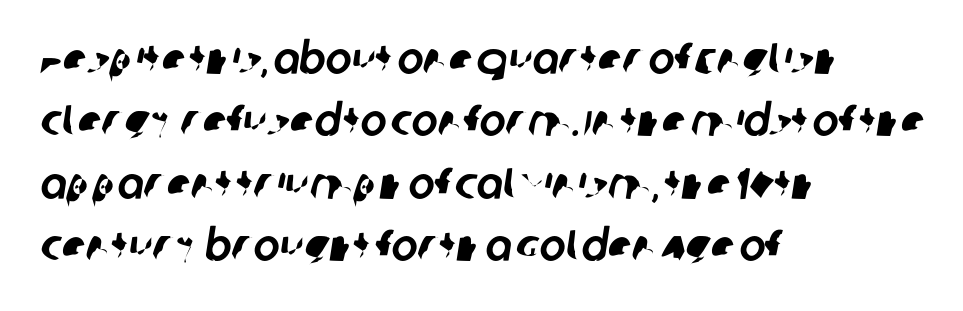
{"serif": "no", "width": "normal", "stroke_contrast": "low", "x_height": "large", "monospaced": "no", "underline": "no", "align": "left", "line_spacing": "normal", "line_spacing_ratio": 1.42, "letter_spacing": "normal", "letter_spacing_em": 0.0, "glyph_px": 44}
